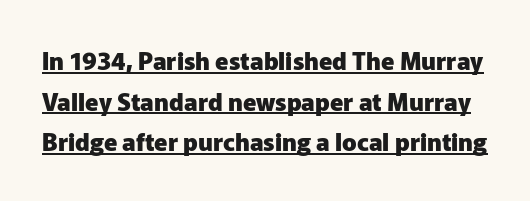
The image shows 24 px bold type, upright; set normal line spacing (1.69x), normal letter spacing, underlined.
